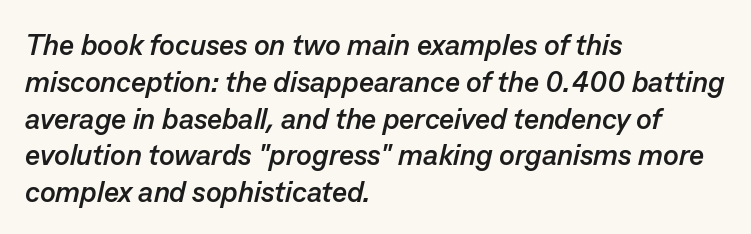
{"italic": "yes", "lean": "right", "slant_degrees": 13, "bold": "yes", "weight": "semibold", "width": "normal", "stroke_contrast": "low", "x_height": "medium", "monospaced": "no", "underline": "no", "align": "left", "line_spacing": "normal", "line_spacing_ratio": 1.27, "letter_spacing": "normal", "letter_spacing_em": 0.0, "glyph_px": 29}
